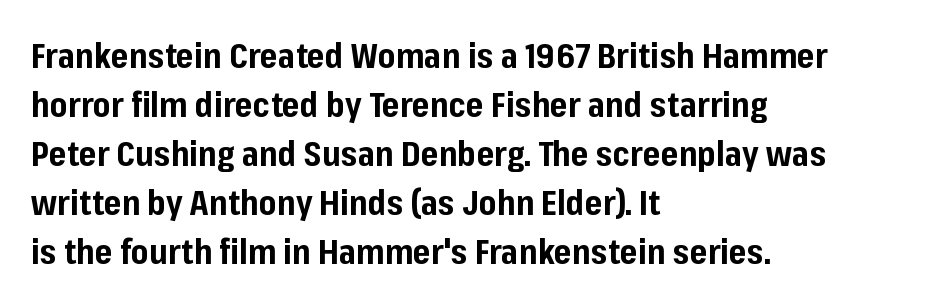
Q: Is the text bold? A: Yes.
Q: Is the text italic (slanted)? A: No, it is upright.
Q: Is the typeface a serif or a sans-serif typeface? A: Sans-serif.
Q: Is the text underlined? A: No.
Q: How is the paragraph aligned? A: Left-aligned.
Q: Is the spacing between letters normal or unusually wide? A: Normal.
Q: Is the spacing between lines tight, normal or loose? A: Normal.
Q: Width (condensed, normal, or wide)? A: Normal.
Q: Stroke contrast? A: Low.
Q: x-height? A: Medium.
Q: Monospaced? A: No.
